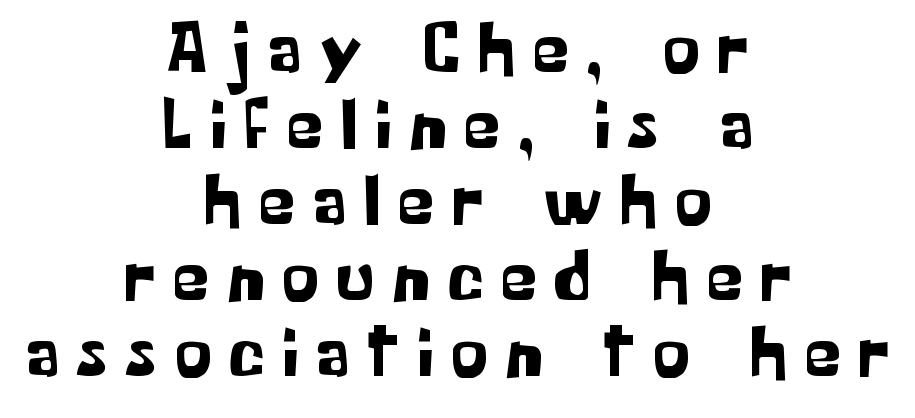
{"serif": "no", "italic": "no", "width": "normal", "stroke_contrast": "low", "x_height": "medium", "monospaced": "no", "underline": "no", "align": "center", "line_spacing": "tight", "line_spacing_ratio": 1.04, "letter_spacing": "wide", "letter_spacing_em": 0.25, "glyph_px": 73}
